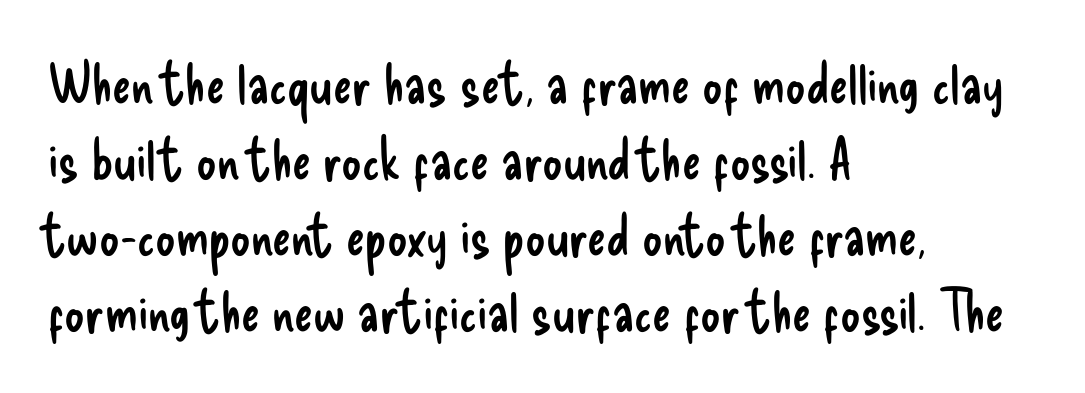
{"serif": "no", "italic": "no", "bold": "no", "weight": "regular", "width": "condensed", "stroke_contrast": "low", "x_height": "small", "monospaced": "no", "underline": "no", "align": "left", "line_spacing": "normal", "line_spacing_ratio": 1.36, "letter_spacing": "normal", "letter_spacing_em": 0.0, "glyph_px": 56}
